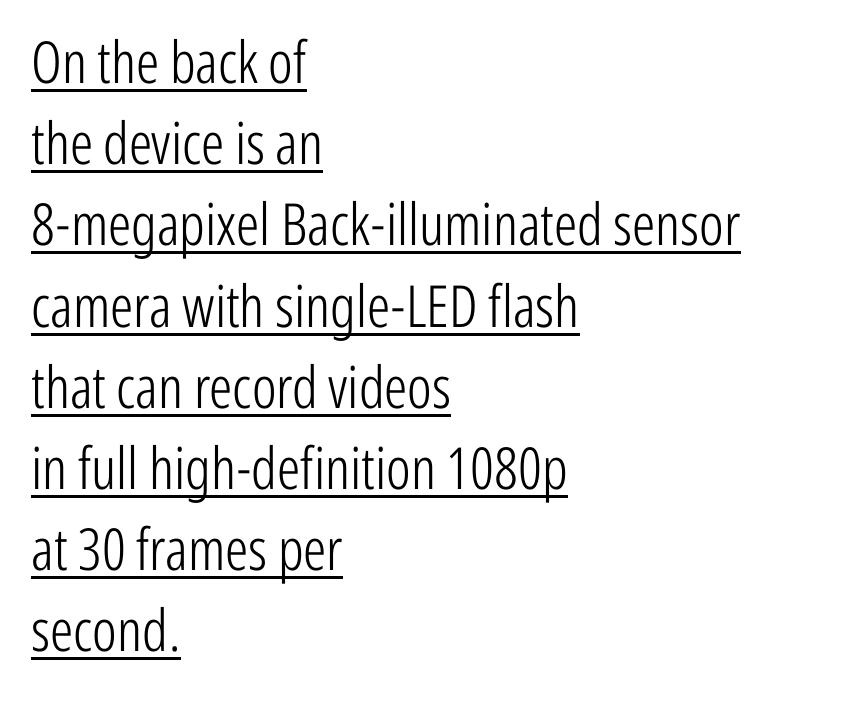
The image shows 58 px light, condensed sans-serif type, upright; set left-aligned, normal line spacing (1.4x), normal letter spacing, underlined; low stroke contrast and a medium x-height.
